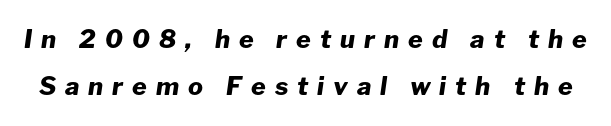
Students, note that the glyphs here are deliberately spaced far apart. If you measured baseline to baseline, you'd find a long distance. The strip under each line holds only bare page. What weight is shown? A full bold with thick strokes. Observe the lean: these are italic letterforms.
